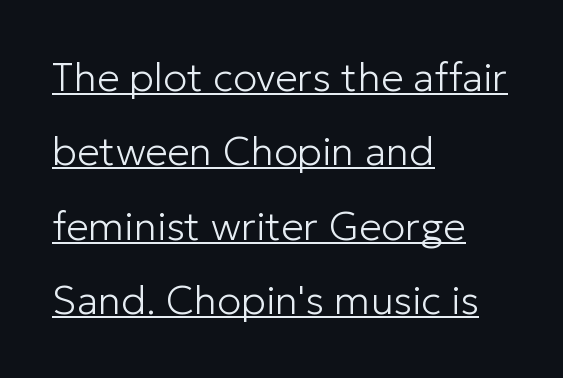
{"serif": "no", "italic": "no", "bold": "no", "weight": "light", "width": "normal", "stroke_contrast": "low", "x_height": "medium", "monospaced": "no", "underline": "yes", "align": "left", "line_spacing_ratio": 1.86, "letter_spacing": "normal", "letter_spacing_em": 0.0, "glyph_px": 40}
